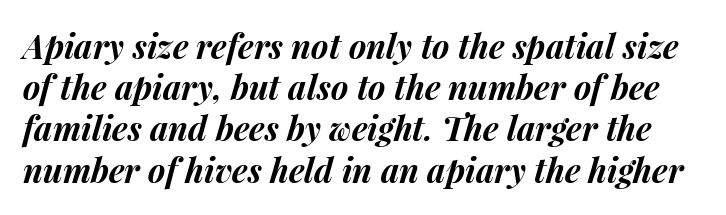
The image shows 33 px bold type, italic (leaning right); set normal line spacing (1.25x), normal letter spacing, not underlined; medium stroke contrast and a medium x-height.
